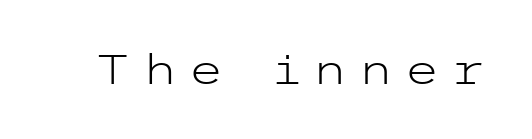
Each letter's strokes conclude bluntly, with no projecting serifs. The horizontal fit of the characters is loose and conspicuously gappy. The passage shown is not underscored anywhere. The letterforms sit at book weight or below. The type sits square on the baseline with zero lean.
